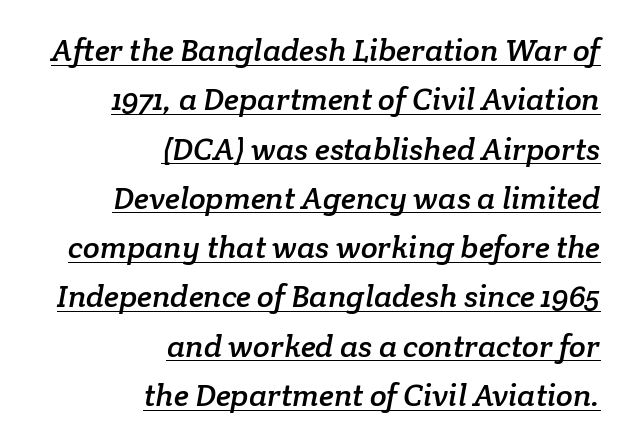
{"serif": "yes", "width": "normal", "stroke_contrast": "low", "x_height": "medium", "monospaced": "no", "underline": "yes", "align": "right", "line_spacing": "normal", "line_spacing_ratio": 1.59, "letter_spacing": "normal", "letter_spacing_em": 0.0, "glyph_px": 31}
